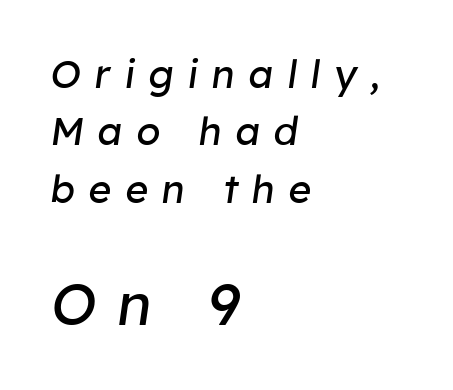
The image shows 58 px regular-weight type, italic (leaning right); set left-aligned, normal line spacing (1.47x), unusually wide letter spacing (+0.35 em), not underlined; the second (bottom) block is 1.49x larger; low stroke contrast and a medium x-height.
